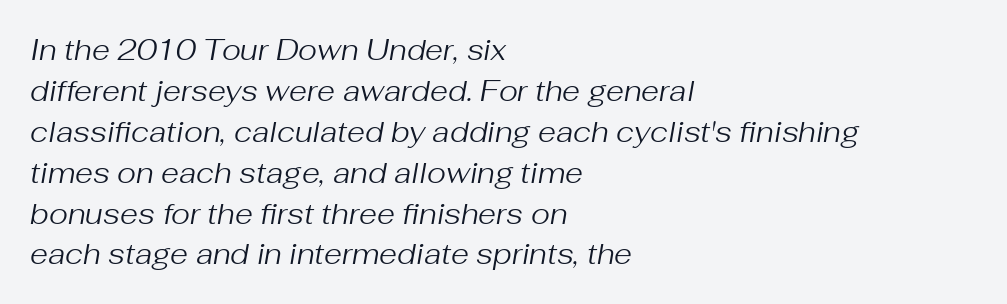
Q: Is the text bold? A: No.
Q: Is the text italic (slanted)? A: Yes, it leans right by about 10 degrees.
Q: Is the text underlined? A: No.
Q: How is the paragraph aligned? A: Left-aligned.
Q: Is the spacing between letters normal or unusually wide? A: Normal.
Q: Is the spacing between lines tight, normal or loose? A: Normal.
Q: Width (condensed, normal, or wide)? A: Normal.
Q: Stroke contrast? A: Medium.
Q: x-height? A: Medium.
Q: Monospaced? A: No.
